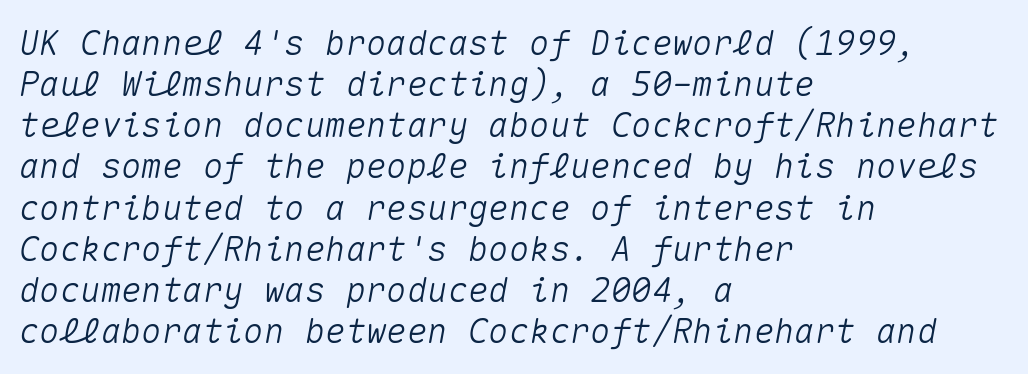
Q: Is the text italic (slanted)? A: Yes, it leans right by about 10 degrees.
Q: Is the text underlined? A: No.
Q: How is the paragraph aligned? A: Left-aligned.
Q: Is the spacing between letters normal or unusually wide? A: Normal.
Q: Width (condensed, normal, or wide)? A: Normal.
Q: Stroke contrast? A: Medium.
Q: x-height? A: Medium.
Q: Monospaced? A: Yes.
